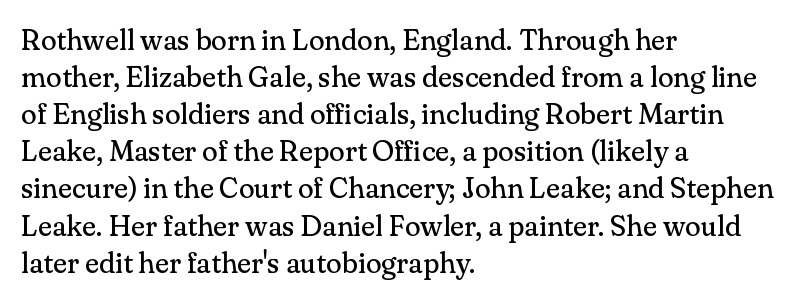
{"serif": "yes", "italic": "no", "bold": "no", "weight": "regular", "width": "normal", "stroke_contrast": "medium", "x_height": "small", "monospaced": "no", "underline": "no", "align": "left", "line_spacing": "normal", "line_spacing_ratio": 1.28, "letter_spacing": "normal", "letter_spacing_em": 0.0, "glyph_px": 29}
